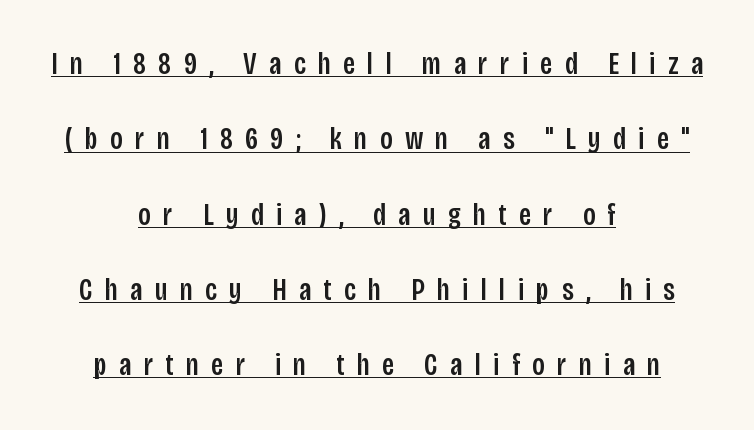
Vertical spacing — loose. This is underlined copy, the kind a proofreader might mark for attention. Tracking value appears strongly positive — letters spread wide. Looks like regular typesetting: each glyph gets only the width it needs. This sample is center-justified, so both line endings float freely.
